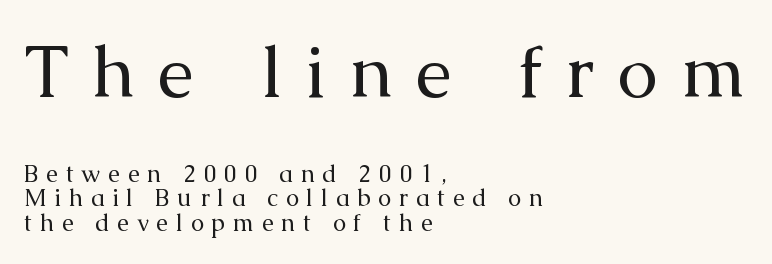
{"serif": "yes", "italic": "no", "bold": "no", "weight": "regular", "width": "normal", "stroke_contrast": "medium", "x_height": "medium", "monospaced": "no", "underline": "no", "align": "left", "line_spacing": "tight", "line_spacing_ratio": 1.03, "letter_spacing": "wide", "letter_spacing_em": 0.32, "larger_block": "first", "size_ratio": 3.04, "glyph_px": 73}
